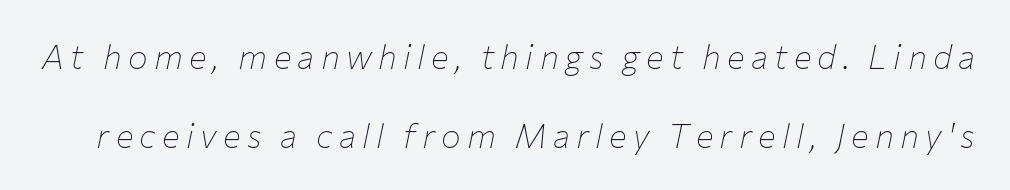
{"italic": "yes", "lean": "right", "slant_degrees": 12, "bold": "no", "weight": "thin", "width": "normal", "stroke_contrast": "low", "x_height": "medium", "monospaced": "no", "underline": "no", "line_spacing": "loose", "line_spacing_ratio": 2.39, "glyph_px": 33}
